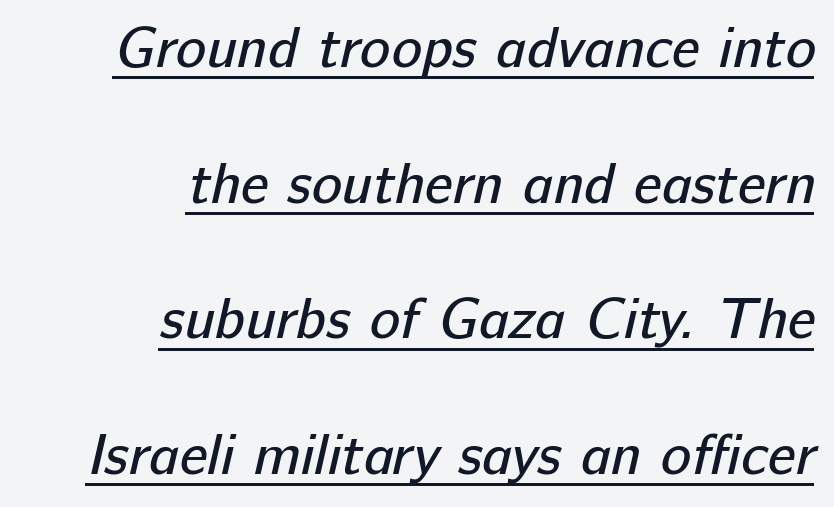
The image shows 57 px regular-weight sans-serif type; set right-aligned, loose line spacing (2.38x), normal letter spacing, underlined; low stroke contrast and a medium x-height.
